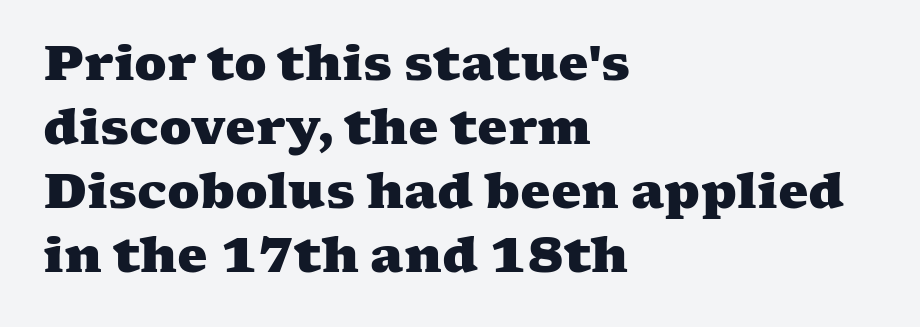
{"serif": "yes", "bold": "yes", "weight": "heavy", "width": "wide", "stroke_contrast": "medium", "x_height": "medium", "monospaced": "no", "underline": "no", "align": "left", "line_spacing": "normal", "line_spacing_ratio": 1.33, "letter_spacing": "normal", "letter_spacing_em": 0.0, "glyph_px": 48}
